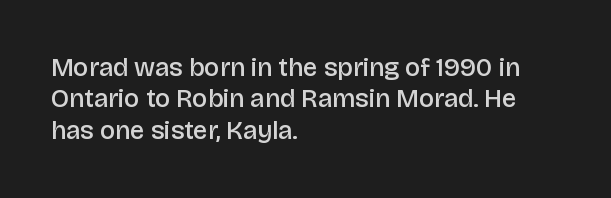
The image shows 26 px text type, upright; set left-aligned, line spacing 1.21x, normal letter spacing, not underlined.
